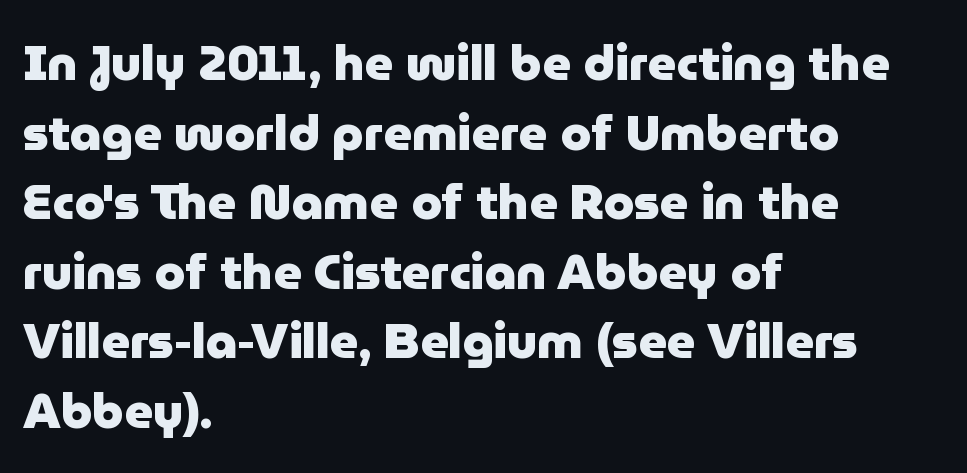
The image shows 49 px heavy sans-serif type, upright; set left-aligned, normal line spacing (1.42x), normal letter spacing, not underlined; low stroke contrast and a medium x-height.
